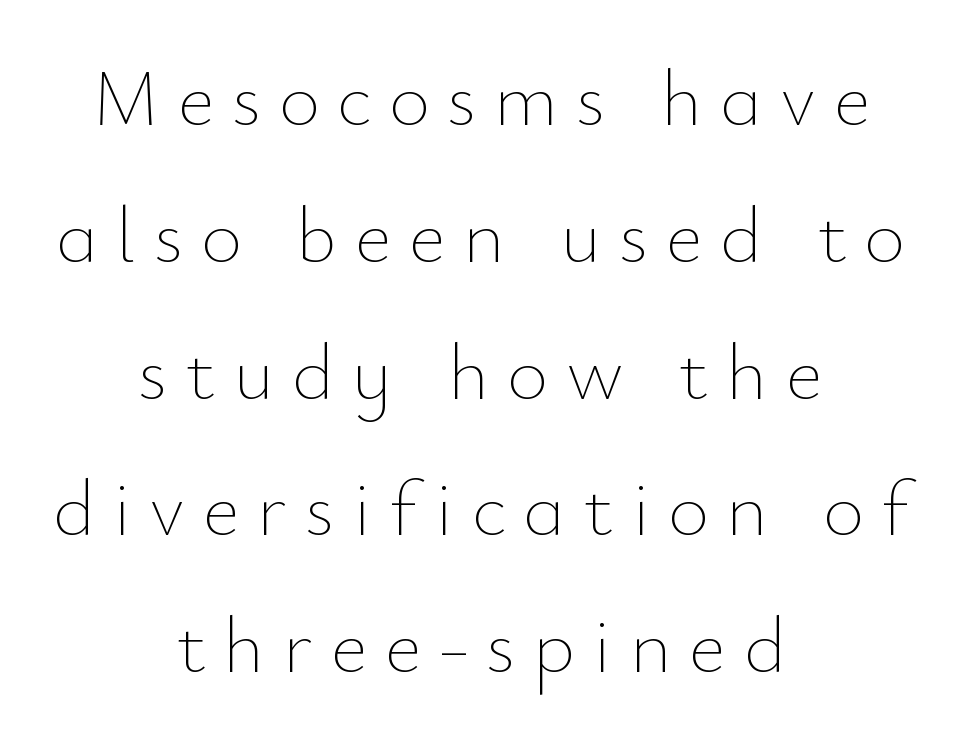
{"italic": "no", "bold": "no", "weight": "thin", "width": "normal", "stroke_contrast": "low", "x_height": "small", "monospaced": "no", "underline": "no", "align": "center", "line_spacing_ratio": 1.71, "letter_spacing": "wide", "letter_spacing_em": 0.22, "glyph_px": 80}
